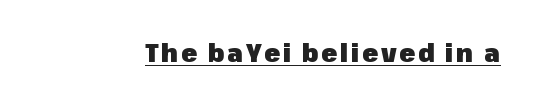
{"italic": "no", "bold": "yes", "underline": "yes", "glyph_px": 26}
